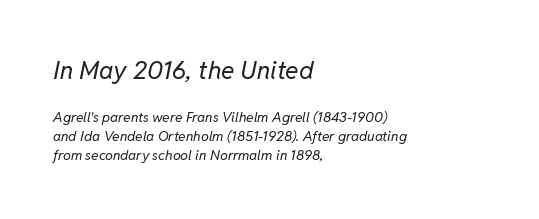
No chunkiness to these letters — they're not bold. Has an underline been added? It has not. Slant detected: the letters are inclined. The passage is arranged the way most books set body copy — flush left. The tracking reads as untouched default to a designer's eye. What's the leading like? Ordinary, nothing unusual.
